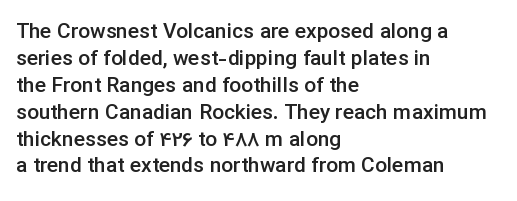
The image shows 21 px text type, upright; set left-aligned, normal line spacing (1.28x), normal letter spacing, not underlined.
